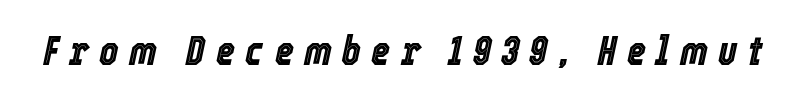
The image shows 41 px condensed type, italic (leaning right); set unusually wide letter spacing (+0.25 em), not underlined; a medium x-height.
